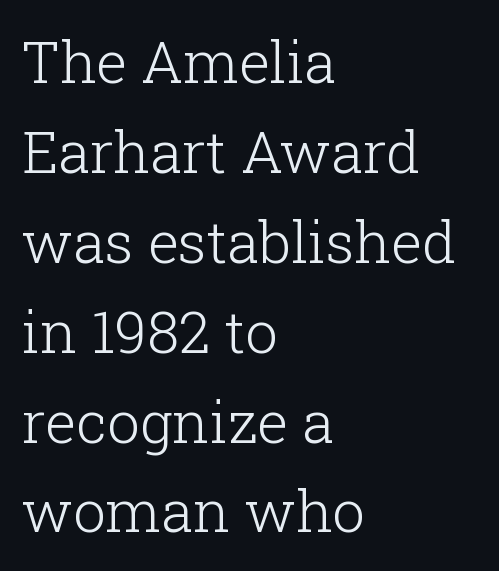
The image shows 58 px light serif type, upright; set left-aligned, normal line spacing (1.55x), normal letter spacing, not underlined; low stroke contrast and a medium x-height.
